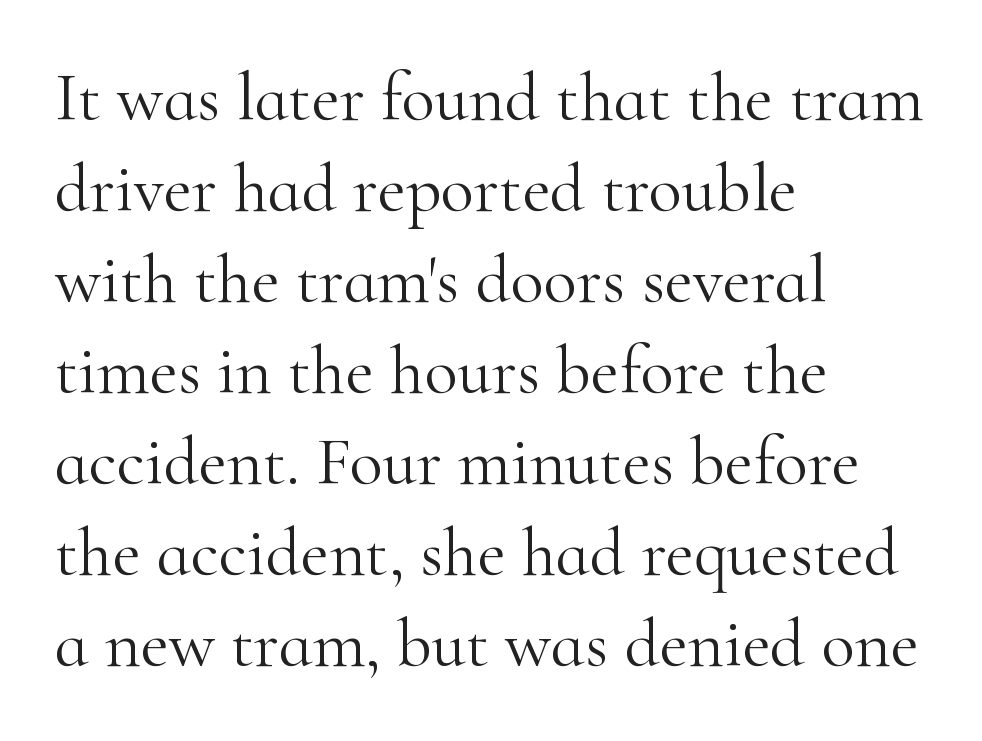
Typeset ragged right — the left edge is the straight one. This sample keeps an unexceptional amount of space between lines. The passage shown is typed in a proportional face where columns would drift. No chunkiness to these letters — they're not bold. These lines are composed in type with serifs. Tracking here is standard; glyphs follow each other at the usual distance.
